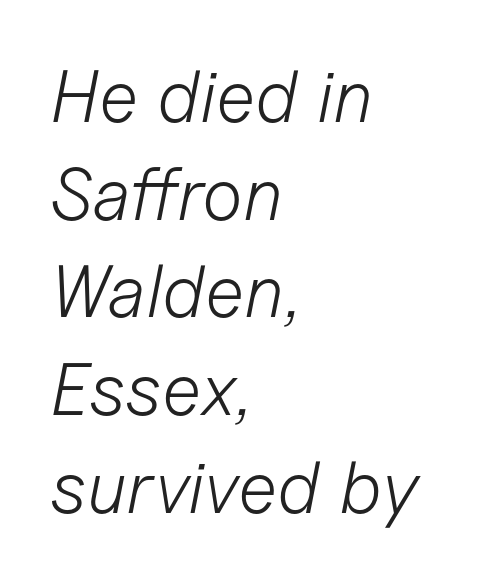
{"italic": "yes", "lean": "right", "slant_degrees": 11, "bold": "no", "weight": "light", "width": "normal", "stroke_contrast": "low", "x_height": "medium", "monospaced": "no", "underline": "no", "align": "left", "line_spacing": "normal", "line_spacing_ratio": 1.32, "letter_spacing": "normal", "letter_spacing_em": 0.0, "glyph_px": 74}
